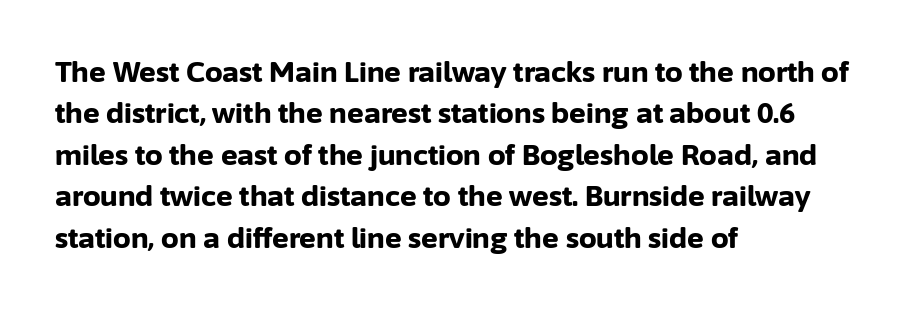
Q: Is the text bold? A: Yes.
Q: Is the text italic (slanted)? A: No, it is upright.
Q: Is the typeface a serif or a sans-serif typeface? A: Sans-serif.
Q: Is the text underlined? A: No.
Q: How is the paragraph aligned? A: Left-aligned.
Q: Is the spacing between letters normal or unusually wide? A: Normal.
Q: Is the spacing between lines tight, normal or loose? A: Normal.
Q: Width (condensed, normal, or wide)? A: Normal.
Q: Stroke contrast? A: Low.
Q: x-height? A: Medium.
Q: Monospaced? A: No.
